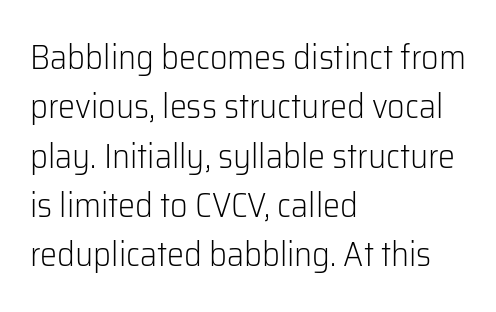
Q: Is the text bold? A: No.
Q: Is the text italic (slanted)? A: No, it is upright.
Q: Is the typeface a serif or a sans-serif typeface? A: Sans-serif.
Q: Is the text underlined? A: No.
Q: How is the paragraph aligned? A: Left-aligned.
Q: Is the spacing between letters normal or unusually wide? A: Normal.
Q: Is the spacing between lines tight, normal or loose? A: Normal.
Q: Width (condensed, normal, or wide)? A: Normal.
Q: Stroke contrast? A: Low.
Q: x-height? A: Medium.
Q: Monospaced? A: No.
